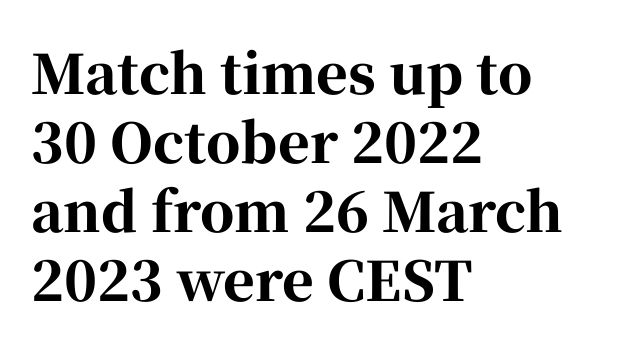
Q: Is the text bold? A: Yes.
Q: Is the text italic (slanted)? A: No, it is upright.
Q: Is the typeface a serif or a sans-serif typeface? A: Serif.
Q: Is the text underlined? A: No.
Q: How is the paragraph aligned? A: Left-aligned.
Q: Is the spacing between letters normal or unusually wide? A: Normal.
Q: Is the spacing between lines tight, normal or loose? A: Normal.
Q: Width (condensed, normal, or wide)? A: Normal.
Q: Stroke contrast? A: High.
Q: x-height? A: Medium.
Q: Monospaced? A: No.
